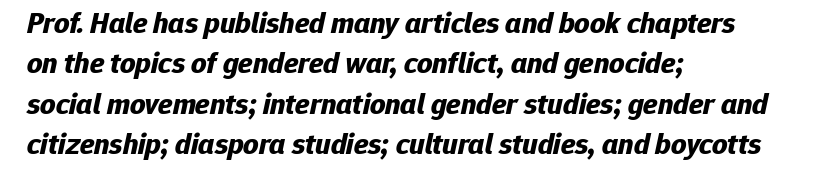
Rows of type keep a routine distance in the vertical direction. Is this a fixed-width face? No — the glyphs have proportional, varying widths. The font's italic variant was chosen for this text. Just letters on the line, the space beneath them empty. This is heavy type, rendered in bold. The passage shown has conventional tracking throughout.
